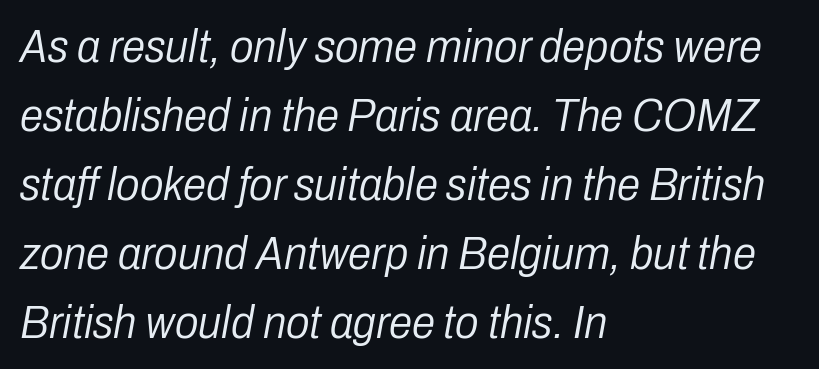
The image shows 47 px light, condensed type, italic (leaning right); set left-aligned, normal line spacing (1.47x), normal letter spacing, not underlined; low stroke contrast and a medium x-height.
